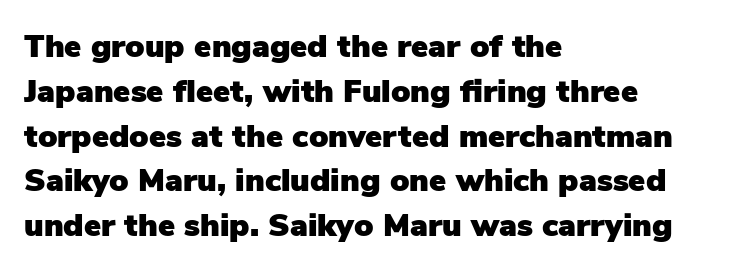
The image shows 32 px sans-serif type, upright; set left-aligned, normal line spacing (1.4x), normal letter spacing, not underlined; low stroke contrast and a medium x-height.
